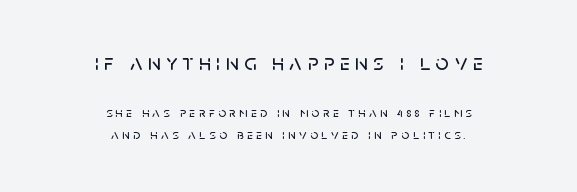
Visually the block forms a symmetrical silhouette, jagged on both flanks. Look at the tracking — it's clearly loosened, letters drifting apart. The emphasis by scale lands on block number one, above. These lines were composed using upright roman letters. The lines sit at an ordinary, default distance from one another. Beneath every word, the page is bare.
